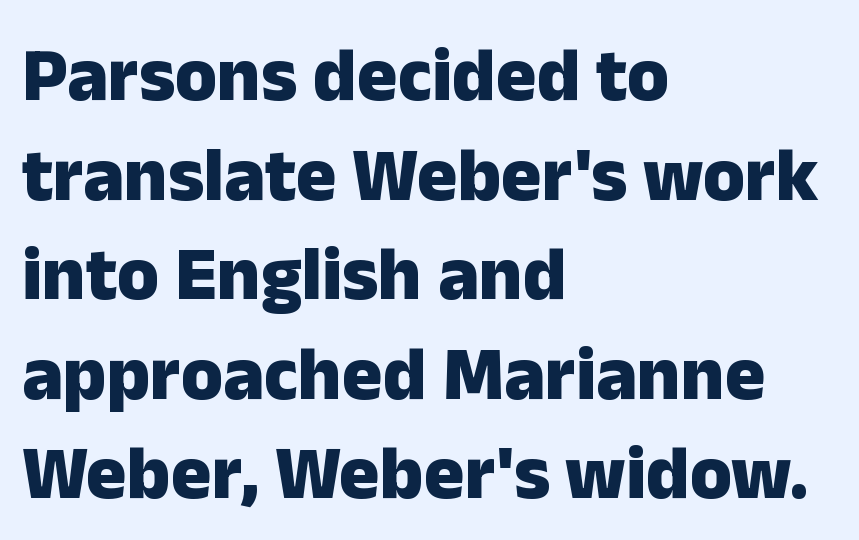
{"serif": "no", "italic": "no", "bold": "yes", "weight": "heavy", "width": "normal", "stroke_contrast": "low", "x_height": "medium", "monospaced": "no", "underline": "no", "align": "left", "line_spacing": "normal", "line_spacing_ratio": 1.31, "letter_spacing": "normal", "letter_spacing_em": 0.0, "glyph_px": 76}
